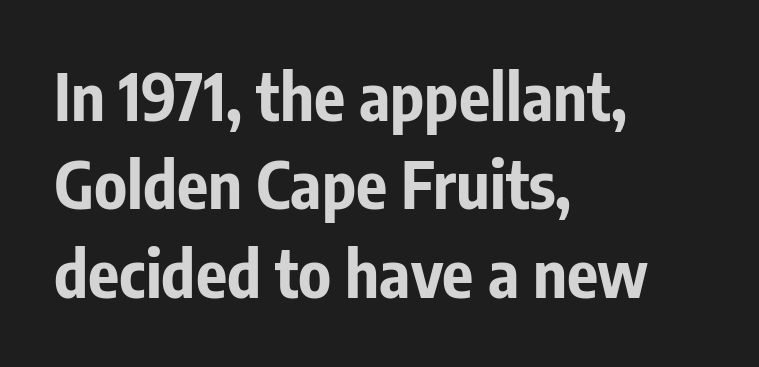
{"serif": "no", "italic": "no", "bold": "yes", "weight": "bold", "width": "condensed", "stroke_contrast": "low", "x_height": "medium", "monospaced": "no", "underline": "no", "align": "left", "line_spacing": "normal", "line_spacing_ratio": 1.36, "letter_spacing": "normal", "letter_spacing_em": 0.0, "glyph_px": 65}
